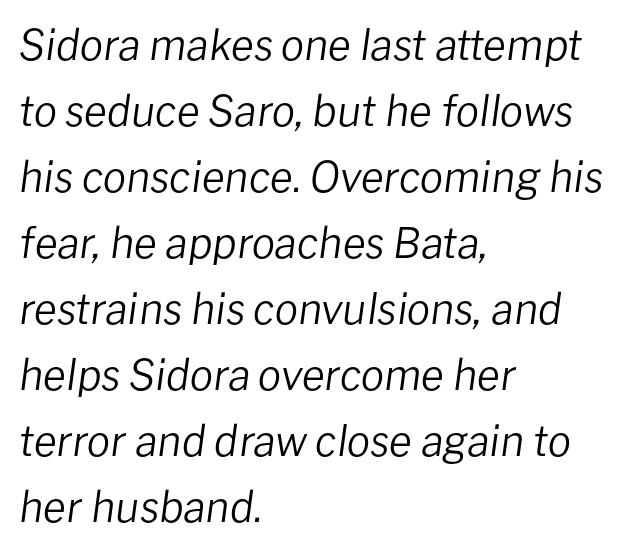
{"italic": "yes", "lean": "right", "slant_degrees": 8, "bold": "no", "weight": "regular", "width": "normal", "stroke_contrast": "low", "x_height": "medium", "monospaced": "no", "underline": "no", "align": "left", "line_spacing": "normal", "line_spacing_ratio": 1.57, "letter_spacing": "normal", "letter_spacing_em": 0.0, "glyph_px": 42}
